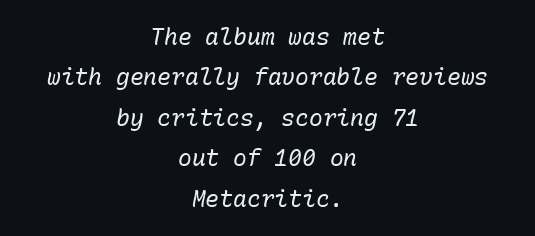
Q: Is the text bold? A: No.
Q: Is the text italic (slanted)? A: Yes, it leans right by about 10 degrees.
Q: Is the text underlined? A: No.
Q: How is the paragraph aligned? A: Centered.
Q: Is the spacing between letters normal or unusually wide? A: Normal.
